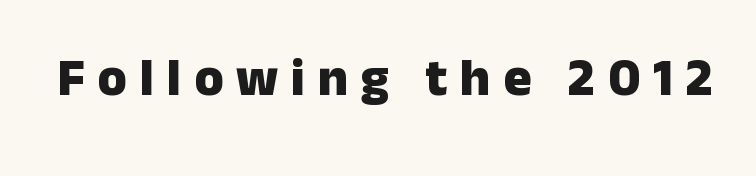
Q: Is the text bold? A: Yes.
Q: Is the text italic (slanted)? A: No, it is upright.
Q: Is the typeface a serif or a sans-serif typeface? A: Sans-serif.
Q: Is the text underlined? A: No.
Q: Is the spacing between letters normal or unusually wide? A: Unusually wide.
Q: Width (condensed, normal, or wide)? A: Normal.
Q: Stroke contrast? A: Low.
Q: x-height? A: Medium.
Q: Monospaced? A: No.
